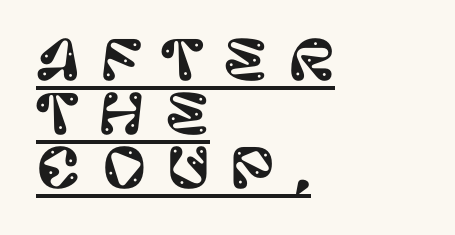
{"serif": "no", "width": "normal", "stroke_contrast": "low", "x_height": "large", "monospaced": "no", "underline": "yes", "align": "left", "line_spacing": "tight", "line_spacing_ratio": 1.0, "letter_spacing": "wide", "letter_spacing_em": 0.38, "glyph_px": 54}
